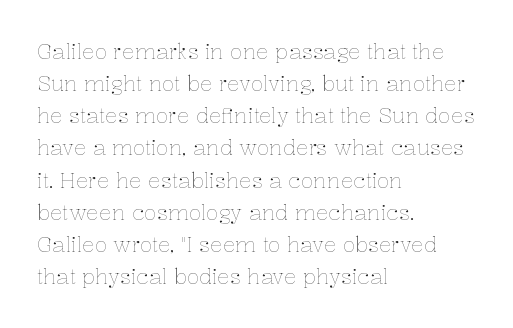
Q: Is the text bold? A: No.
Q: Is the text italic (slanted)? A: No, it is upright.
Q: Is the text underlined? A: No.
Q: How is the paragraph aligned? A: Left-aligned.
Q: Is the spacing between letters normal or unusually wide? A: Normal.
Q: Is the spacing between lines tight, normal or loose? A: Normal.
